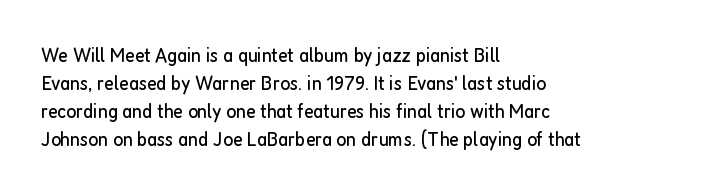
The image shows 21 px text type, upright; set left-aligned, normal line spacing (1.34x), normal letter spacing, not underlined.
